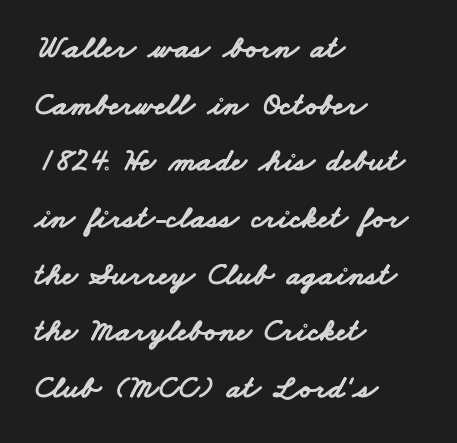
The image shows 32 px bold, wide sans-serif type; set left-aligned, line spacing 1.77x, normal letter spacing, not underlined; low stroke contrast and a small x-height.
